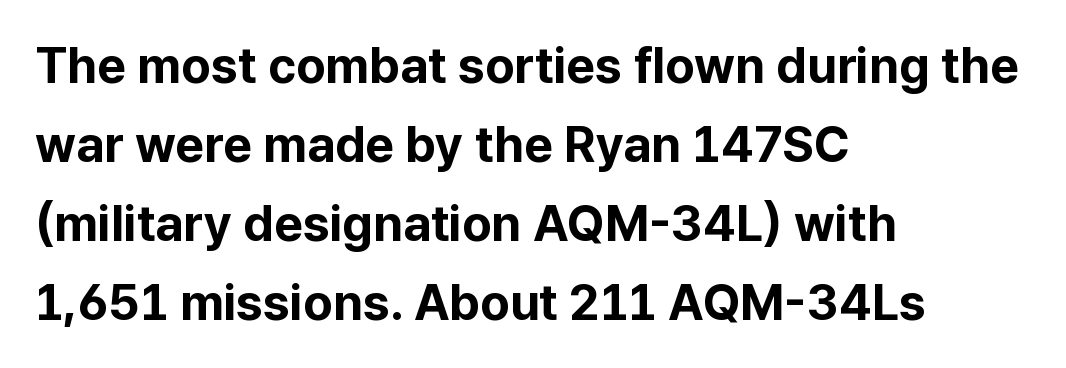
The image shows 50 px bold sans-serif type, upright; set left-aligned, normal line spacing (1.58x), normal letter spacing, not underlined; low stroke contrast and a medium x-height.
